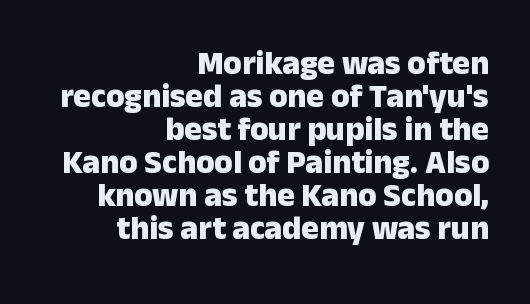
{"serif": "no", "italic": "no", "bold": "yes", "weight": "heavy", "width": "normal", "stroke_contrast": "low", "x_height": "medium", "monospaced": "no", "underline": "no", "align": "right", "line_spacing": "tight", "line_spacing_ratio": 1.0, "letter_spacing": "normal", "letter_spacing_em": 0.0, "glyph_px": 33}
